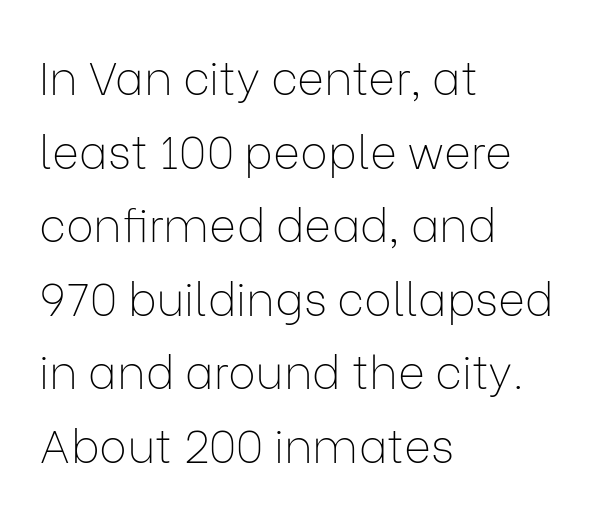
{"serif": "no", "italic": "no", "bold": "no", "weight": "thin", "width": "normal", "stroke_contrast": "low", "x_height": "medium", "monospaced": "no", "underline": "no", "align": "left", "line_spacing": "normal", "line_spacing_ratio": 1.6, "letter_spacing": "normal", "letter_spacing_em": 0.0, "glyph_px": 46}
